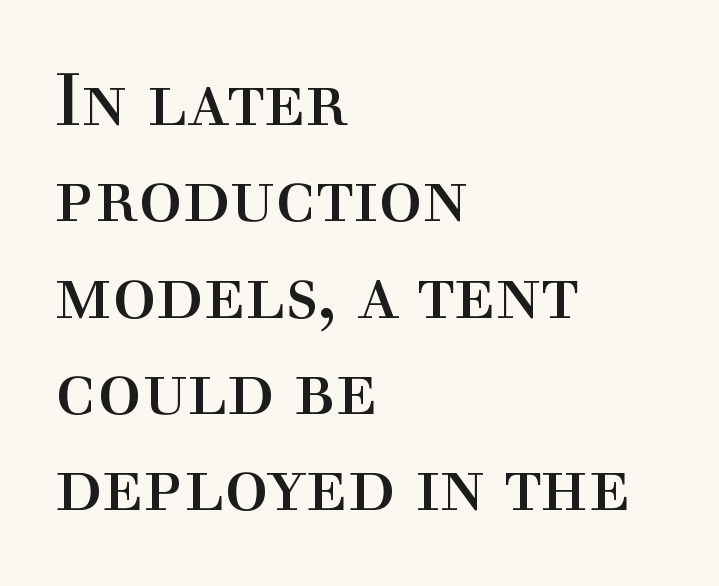
Q: Is the text bold? A: No.
Q: Is the text italic (slanted)? A: No, it is upright.
Q: Is the typeface a serif or a sans-serif typeface? A: Serif.
Q: Is the text underlined? A: No.
Q: How is the paragraph aligned? A: Left-aligned.
Q: Is the spacing between letters normal or unusually wide? A: Normal.
Q: Is the spacing between lines tight, normal or loose? A: Normal.
Q: Width (condensed, normal, or wide)? A: Normal.
Q: x-height? A: Medium.
Q: Monospaced? A: No.
